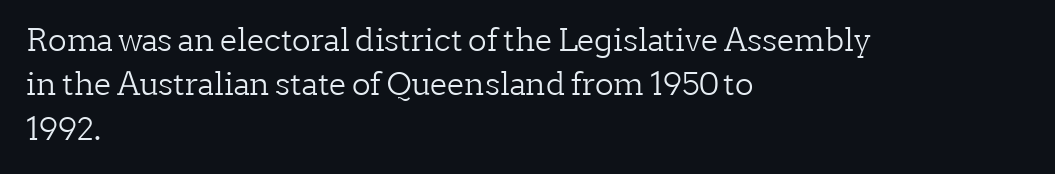
The image shows 31 px light serif type, upright; set left-aligned, normal line spacing (1.43x), normal letter spacing, not underlined; low stroke contrast and a medium x-height.
